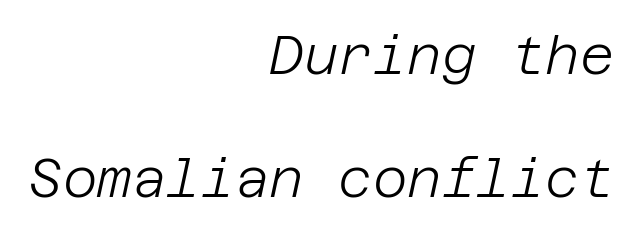
Q: Is the text bold? A: No.
Q: Is the text italic (slanted)? A: Yes, it leans right by about 12 degrees.
Q: Is the text underlined? A: No.
Q: How is the paragraph aligned? A: Right-aligned.
Q: Is the spacing between letters normal or unusually wide? A: Normal.
Q: Is the spacing between lines tight, normal or loose? A: Loose.
Q: Width (condensed, normal, or wide)? A: Normal.
Q: Stroke contrast? A: Low.
Q: x-height? A: Large.
